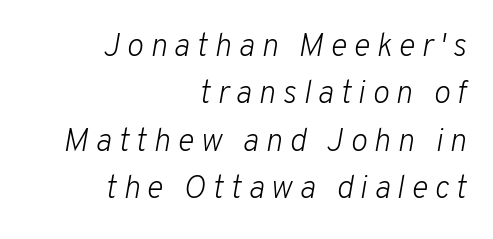
Q: Is the text bold? A: No.
Q: Is the text italic (slanted)? A: Yes, it leans right by about 10 degrees.
Q: Is the text underlined? A: No.
Q: How is the paragraph aligned? A: Right-aligned.
Q: Is the spacing between letters normal or unusually wide? A: Unusually wide.
Q: Is the spacing between lines tight, normal or loose? A: Normal.
Q: Width (condensed, normal, or wide)? A: Normal.
Q: Stroke contrast? A: Low.
Q: x-height? A: Medium.
Q: Monospaced? A: No.
